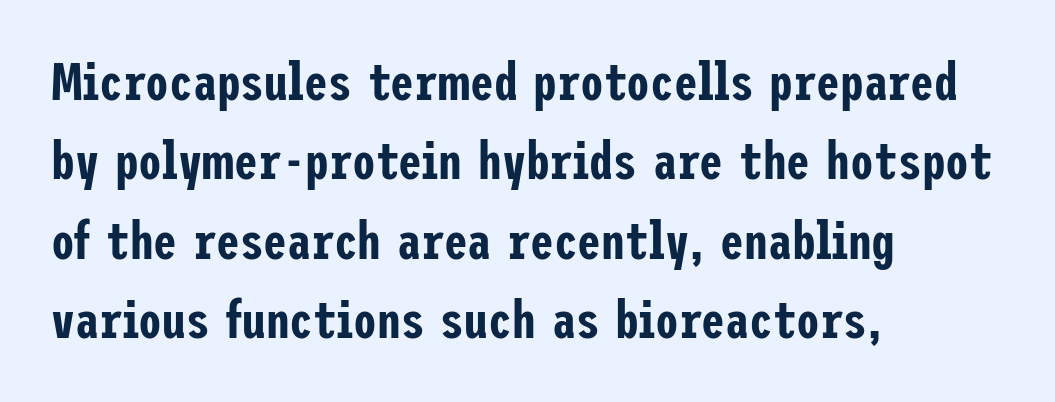
Font category for this specimen: sans-serif. The text block is weighted toward the left margin, trailing off unevenly rightward. If you measured baseline to baseline, you'd find a middling distance. Nobody drew a line under any word here. How are the letters spaced? Ordinarily, with no added tracking. Italic? Not at all — the glyphs are vertical.
